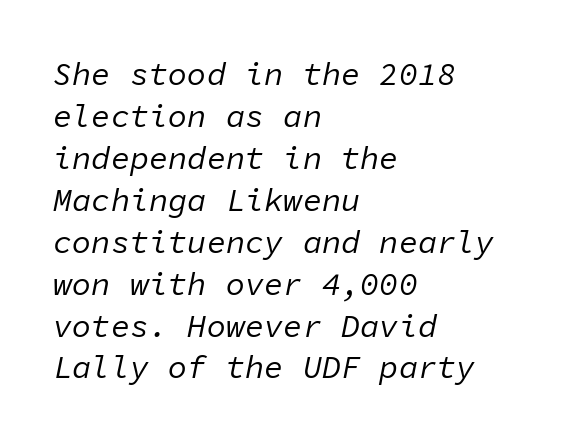
Between one letter and the next there's only the usual sliver of space. The typesetting does not lean heavy: it is not bold. The rows are spaced the way most documents space them. Visually the block forms a straight wall on the left and a jagged coastline on the right. Fixed-width glyphs throughout — classic coding-font behaviour.
